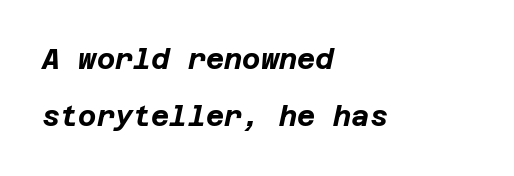
{"italic": "yes", "lean": "right", "slant_degrees": 12, "bold": "yes", "weight": "bold", "width": "normal", "stroke_contrast": "low", "x_height": "large", "underline": "no", "align": "left", "line_spacing": "loose", "line_spacing_ratio": 2.05, "letter_spacing": "normal", "letter_spacing_em": 0.0, "glyph_px": 28}
